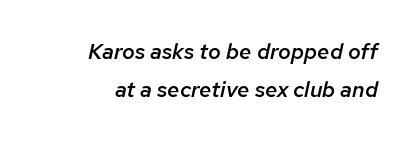
You can tell it's italic because the verticals aren't actually vertical. You could call the tracking neutral — neither tight nor loose. Moderately thickened strokes mark this as semibold type. Casual observation: everything's shoved over to the right. A clean baseline with only descenders dipping below it.
